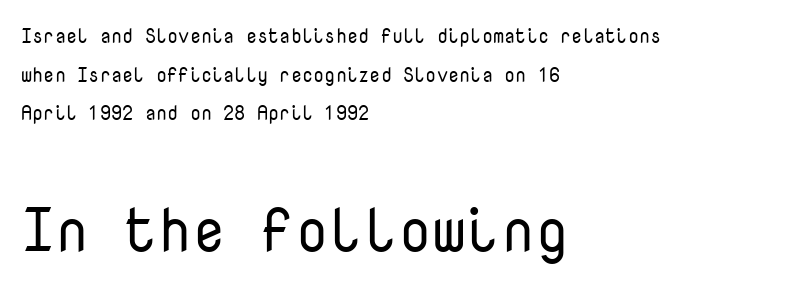
Notice how the passage keeps a crisp vertical edge on the left only. This reads as an unemphasized weight, regular at the heaviest. The block sitting lower on the canvas is the one with enlarged characters. Observe the ordinary spacing: letters are neighbours, not strangers.
